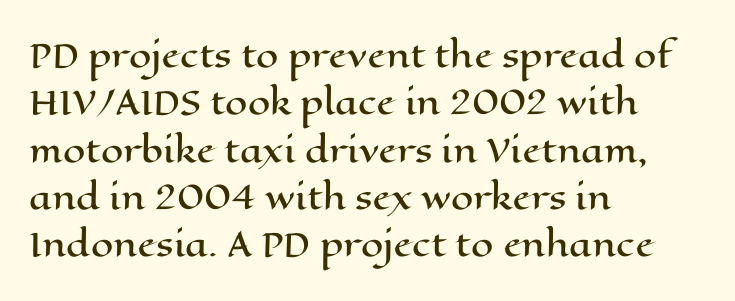
The image shows 32 px wide type, upright; set left-aligned, normal line spacing (1.48x), normal letter spacing, not underlined; high stroke contrast and a medium x-height.
